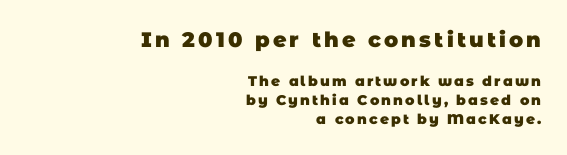
{"bold": "yes", "underline": "no", "align": "right", "line_spacing": "normal", "line_spacing_ratio": 1.38, "larger_block": "first", "size_ratio": 1.5, "glyph_px": 21}
